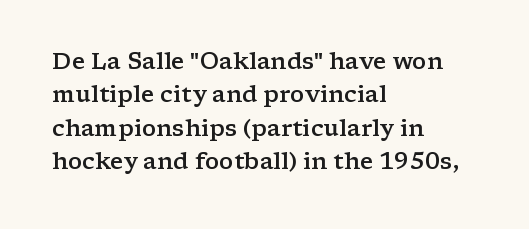
Q: Is the text bold? A: Semi-bold.
Q: Is the text italic (slanted)? A: No, it is upright.
Q: Is the text underlined? A: No.
Q: How is the paragraph aligned? A: Left-aligned.
Q: Is the spacing between letters normal or unusually wide? A: Normal.
Q: Is the spacing between lines tight, normal or loose? A: Normal.
